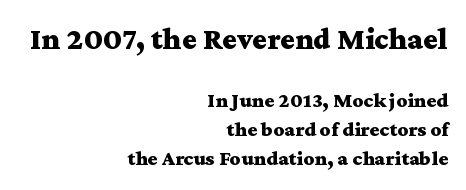
The image shows 31 px bold, wide serif type, upright; set right-aligned, normal line spacing (1.38x), normal letter spacing, not underlined; the first (top) block is 1.48x larger; medium stroke contrast and a medium x-height.
